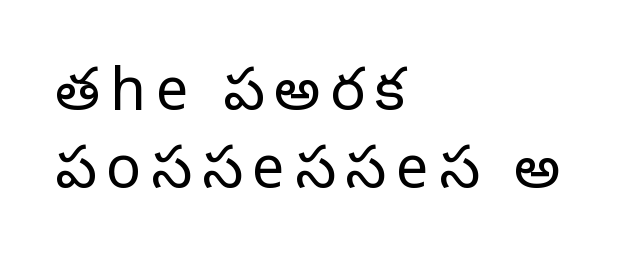
{"serif": "no", "italic": "no", "bold": "no", "weight": "light", "width": "normal", "stroke_contrast": "low", "x_height": "medium", "monospaced": "no", "underline": "no", "align": "left", "line_spacing": "normal", "line_spacing_ratio": 1.35, "glyph_px": 58}
